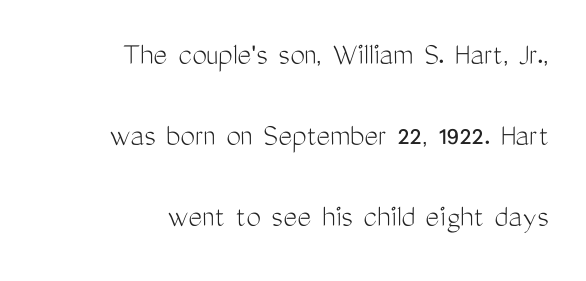
The type sits square on the baseline with zero lean. Tracking value appears to be zero — textbook default spacing. These lines are rendered in a variable-pitch font. How would I describe the line gaps? Wide and relaxed.
